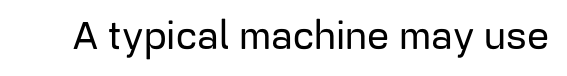
The image shows 39 px sans-serif type, upright; set normal letter spacing, not underlined; low stroke contrast and a medium x-height.
